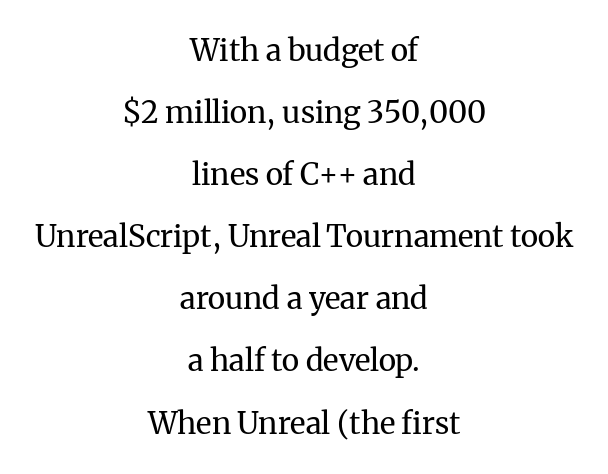
The image shows 30 px regular-weight serif type, upright; set centered, loose line spacing (2.07x), normal letter spacing, not underlined; medium stroke contrast and a medium x-height.
